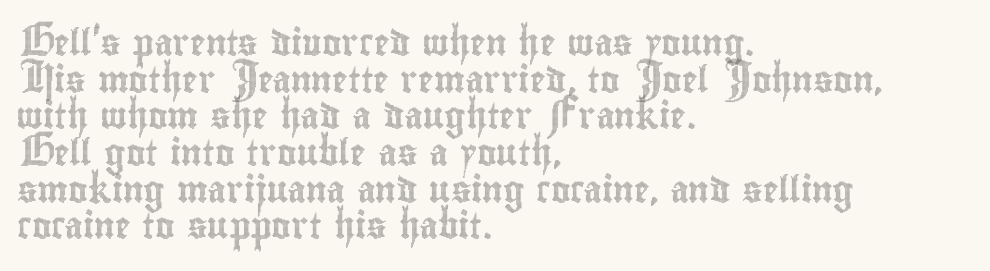
Here the glyphs are tracked normally, forming tight word shapes. Upright lettering throughout. Underline: absent. The lines are quadded left.
